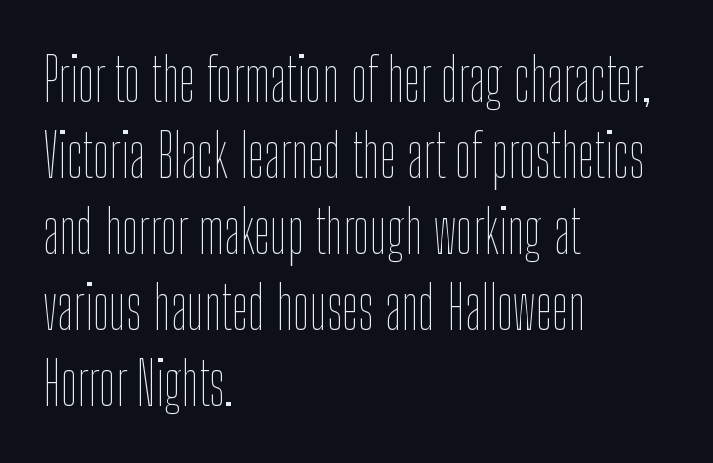
These lines are rendered in a variable-pitch font. Look at the tracking — it's just the regular setting, nothing added. Line spacing here is normal. The text block is weighted toward the left margin, trailing off unevenly rightward.
